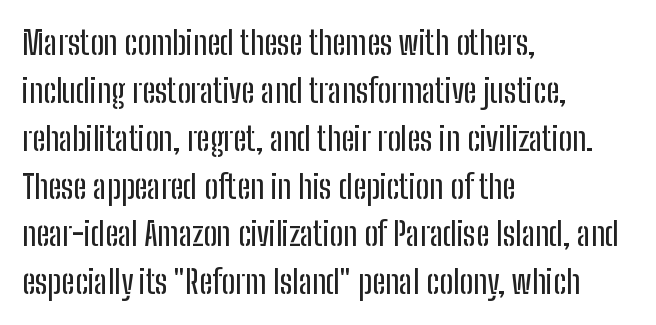
The image shows 33 px condensed sans-serif type, upright; set left-aligned, normal line spacing (1.45x), normal letter spacing, not underlined; low stroke contrast and a medium x-height.
